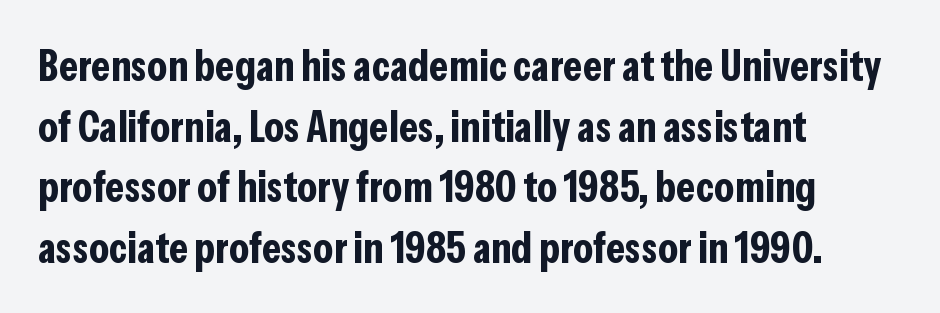
Q: Is the text bold? A: Yes.
Q: Is the text italic (slanted)? A: No, it is upright.
Q: Is the typeface a serif or a sans-serif typeface? A: Sans-serif.
Q: Is the text underlined? A: No.
Q: How is the paragraph aligned? A: Left-aligned.
Q: Is the spacing between letters normal or unusually wide? A: Normal.
Q: Is the spacing between lines tight, normal or loose? A: Normal.
Q: Width (condensed, normal, or wide)? A: Condensed.
Q: Stroke contrast? A: Low.
Q: x-height? A: Medium.
Q: Monospaced? A: No.
